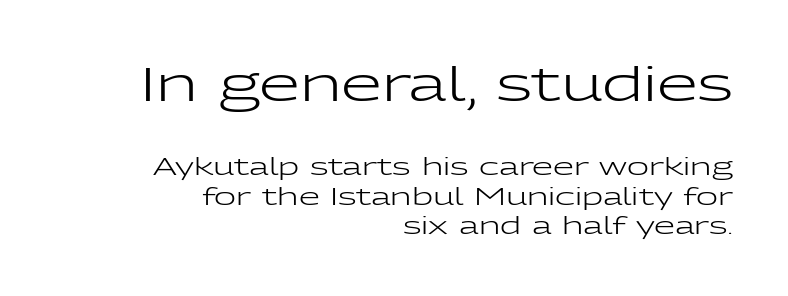
Short and long lines alike share a common ending point at right. Ordinary non-slanted type is in use. Visually, the top section dominates because its glyphs are scaled up. Varying glyph widths throughout — classic text-font behaviour. Words float on clear page, feet unadorned.
